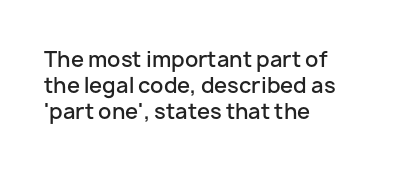
{"italic": "no", "bold": "semi", "underline": "no", "align": "left", "line_spacing_ratio": 1.24, "letter_spacing": "normal", "letter_spacing_em": 0.0, "glyph_px": 21}
